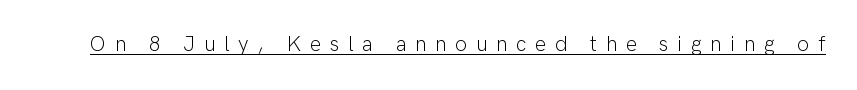
Does a line run under the words? Yes, clearly. Display-style spreading of the glyphs; the letterfit is very open. No extra ink here — the face is not bold. Rendered with straight, roman letterforms.
